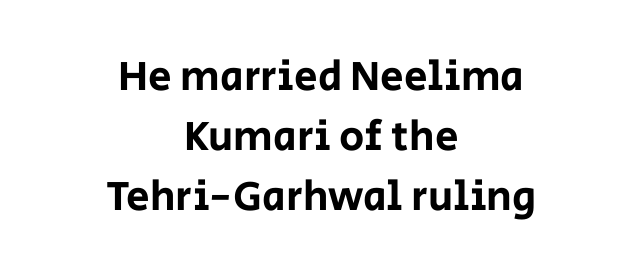
Q: Is the text italic (slanted)? A: No, it is upright.
Q: Is the typeface a serif or a sans-serif typeface? A: Sans-serif.
Q: Is the text underlined? A: No.
Q: How is the paragraph aligned? A: Centered.
Q: Is the spacing between letters normal or unusually wide? A: Normal.
Q: Is the spacing between lines tight, normal or loose? A: Normal.
Q: Width (condensed, normal, or wide)? A: Normal.
Q: Stroke contrast? A: Low.
Q: x-height? A: Large.
Q: Monospaced? A: No.
